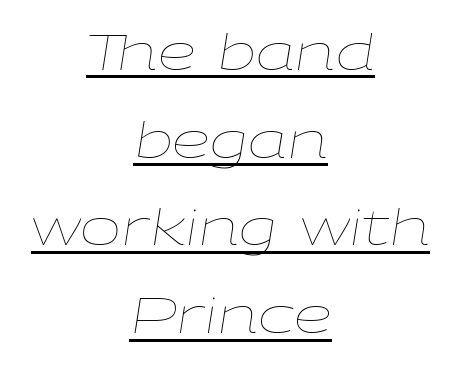
The setting favours the middle, as headings and verse often do. The passage shown is typed in a proportional face where columns would drift. Every character sits at an angle, as italics do. The words here are underlined.
